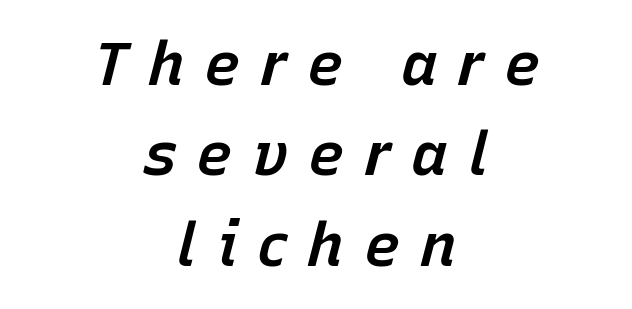
The image shows 61 px semibold type, italic (leaning right); set centered, normal line spacing (1.48x), unusually wide letter spacing (+0.32 em), not underlined; low stroke contrast and a medium x-height.
